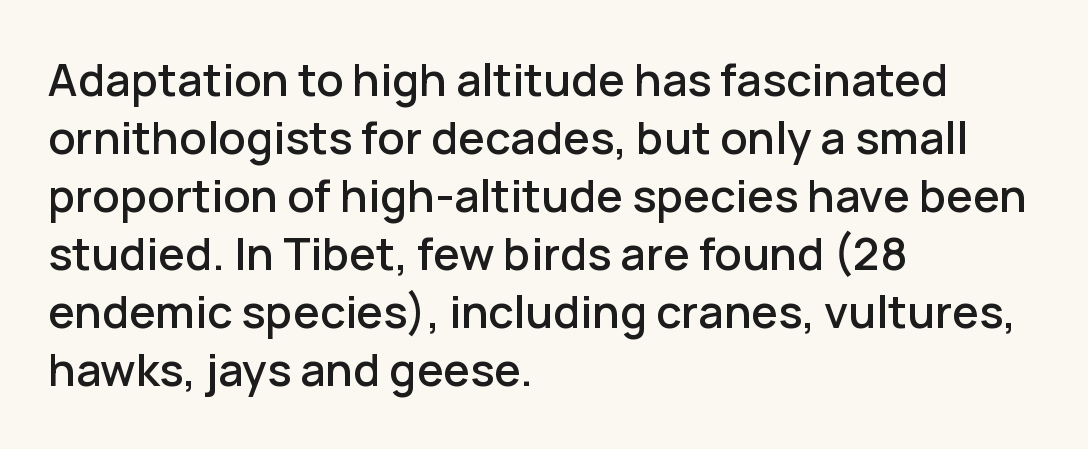
Does the leading feel generous? No, just average. Tall strokes in this sample are plumb rather than angled. Proportional: the letters do not fall into vertical columns. The letters carry no serifs — their stems end cleanly without finishing strokes. The space directly below the letters is spotless.
